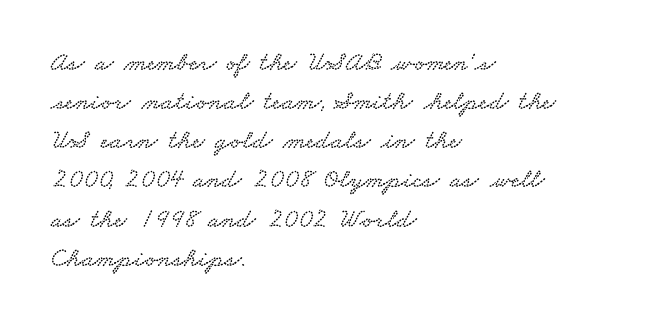
Q: Is the text underlined? A: No.
Q: How is the paragraph aligned? A: Left-aligned.
Q: Is the spacing between letters normal or unusually wide? A: Normal.
Q: Is the spacing between lines tight, normal or loose? A: Normal.
